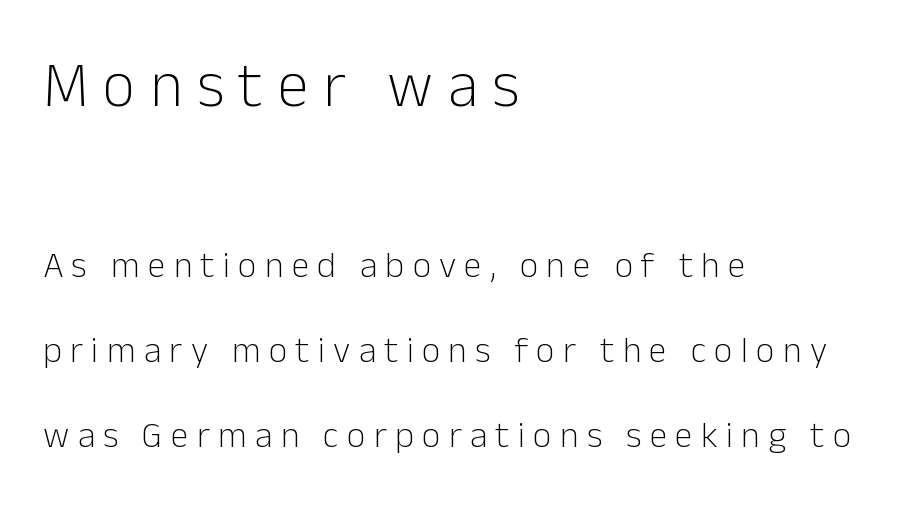
Q: Is the text bold? A: No.
Q: Is the text italic (slanted)? A: No, it is upright.
Q: Is the typeface a serif or a sans-serif typeface? A: Sans-serif.
Q: Is the text underlined? A: No.
Q: How is the paragraph aligned? A: Left-aligned.
Q: Is the spacing between letters normal or unusually wide? A: Unusually wide.
Q: Is the spacing between lines tight, normal or loose? A: Loose.
Q: Which block of text is set in a larger size, the first (top) or the second (bottom)? A: The first (top) one.
Q: Width (condensed, normal, or wide)? A: Normal.
Q: Stroke contrast? A: Low.
Q: x-height? A: Medium.
Q: Monospaced? A: No.
